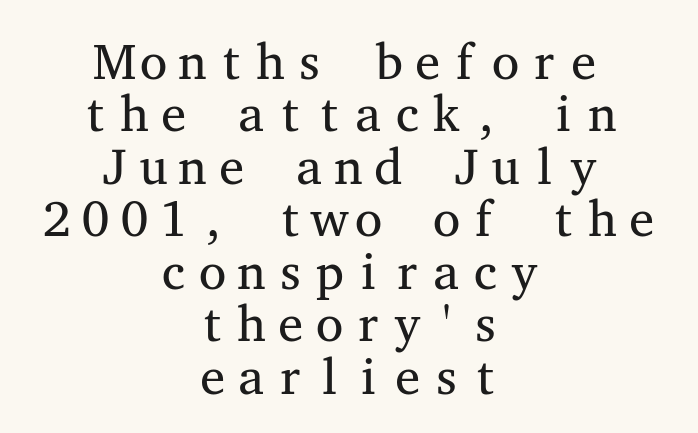
Monospaced: the letters line up in strict vertical columns. The weight tops out at a normal text grade. Notice how the stems are strictly vertical — no italics here. Compared with a flush-left layout, this one balances lines on the center instead.
